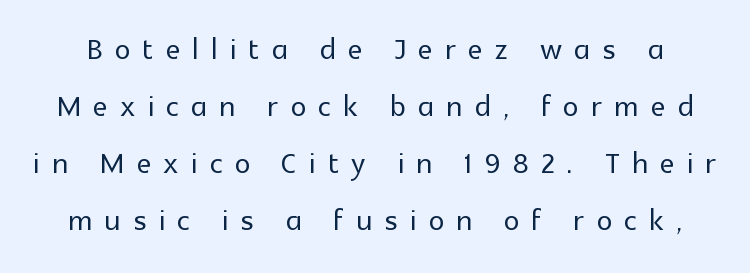
Descender tails drop into unmarked territory. The specimen reads as upright at a glance. The rows are spaced the way most documents space them. Are there feet on the stems? There aren't — it's a sans. Varying glyph widths throughout — classic text-font behaviour. The face used here is rendered with a markedly widened letterfit.
